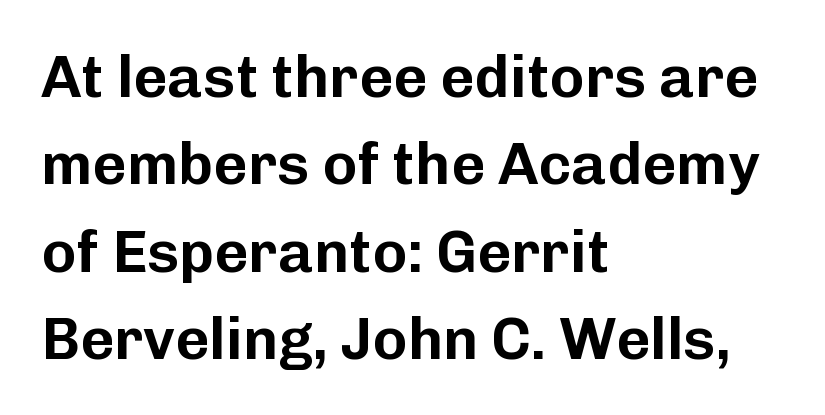
{"serif": "no", "italic": "no", "width": "normal", "stroke_contrast": "low", "x_height": "medium", "monospaced": "no", "underline": "no", "align": "left", "line_spacing": "normal", "line_spacing_ratio": 1.48, "letter_spacing": "normal", "letter_spacing_em": 0.0, "glyph_px": 59}
